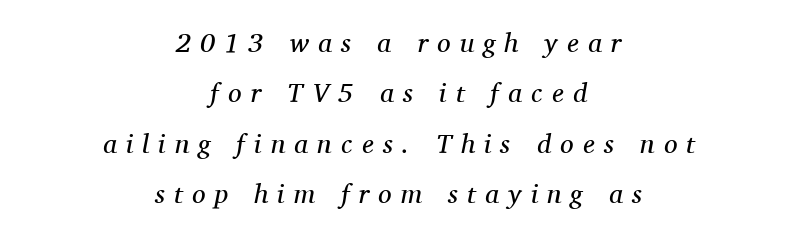
The image shows 27 px text type, italic (leaning right); set centered, line spacing 1.87x, unusually wide letter spacing (+0.34 em), not underlined.
